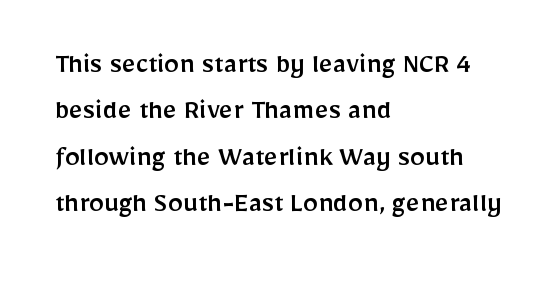
{"serif": "no", "italic": "no", "width": "normal", "stroke_contrast": "low", "x_height": "medium", "monospaced": "no", "underline": "no", "align": "left", "line_spacing": "normal", "line_spacing_ratio": 1.55, "letter_spacing": "normal", "letter_spacing_em": 0.0, "glyph_px": 30}
